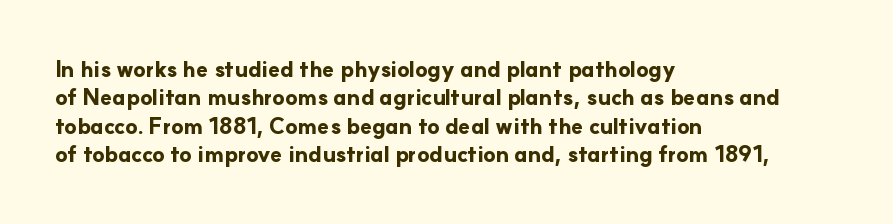
{"italic": "no", "bold": "yes", "underline": "no", "align": "left", "line_spacing": "normal", "line_spacing_ratio": 1.29, "letter_spacing": "normal", "letter_spacing_em": 0.0, "glyph_px": 22}
